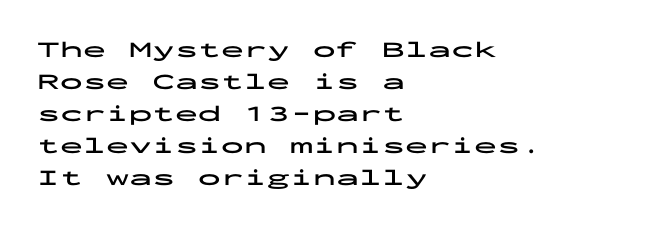
Q: Is the text bold? A: Yes.
Q: Is the text italic (slanted)? A: No, it is upright.
Q: Is the text underlined? A: No.
Q: How is the paragraph aligned? A: Left-aligned.
Q: Is the spacing between letters normal or unusually wide? A: Normal.
Q: Is the spacing between lines tight, normal or loose? A: Normal.
